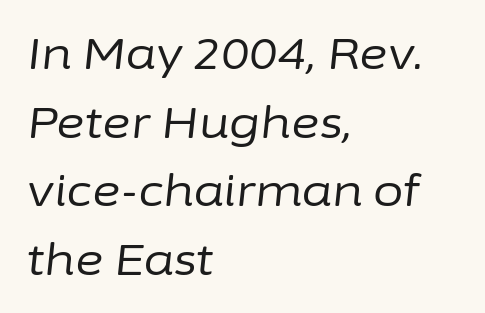
Q: Is the text bold? A: No.
Q: Is the text italic (slanted)? A: Yes, it leans right by about 6 degrees.
Q: Is the text underlined? A: No.
Q: How is the paragraph aligned? A: Left-aligned.
Q: Is the spacing between letters normal or unusually wide? A: Normal.
Q: Is the spacing between lines tight, normal or loose? A: Normal.
Q: Width (condensed, normal, or wide)? A: Normal.
Q: Stroke contrast? A: Low.
Q: x-height? A: Medium.
Q: Monospaced? A: No.
